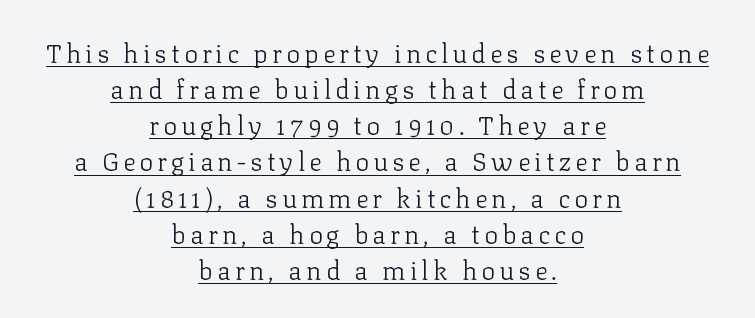
Style check: upright. The passage is arranged like a title page — every line centered. A typographer would call this underscored text. Vertical stems look standard width or narrower in stroke. The designer left line spacing at the default.
